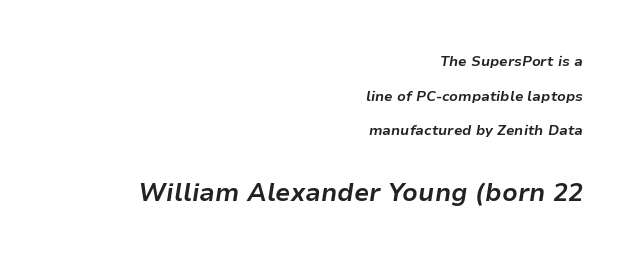
{"italic": "yes", "lean": "right", "slant_degrees": 9, "bold": "yes", "underline": "no", "align": "right", "line_spacing": "loose", "line_spacing_ratio": 2.47, "letter_spacing": "normal", "letter_spacing_em": 0.0, "larger_block": "second", "size_ratio": 1.79, "glyph_px": 25}
